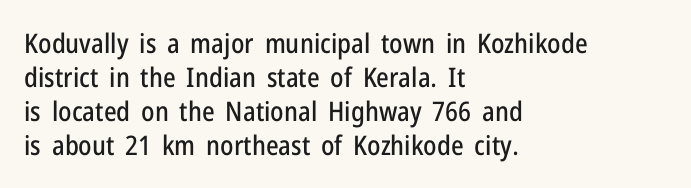
This sample uses plain, unmodified letter spacing. The setting favours the left margin, as ordinary paragraphs usually do. Does the lettering tilt? It doesn't — this is upright. Is there much room between lines? A standard amount, neither cramped nor airy.
